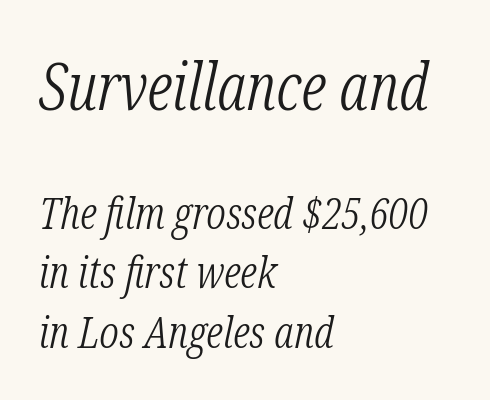
Q: Is the text bold? A: No.
Q: Is the text italic (slanted)? A: Yes, it leans right by about 12 degrees.
Q: Is the typeface a serif or a sans-serif typeface? A: Serif.
Q: Is the text underlined? A: No.
Q: How is the paragraph aligned? A: Left-aligned.
Q: Is the spacing between letters normal or unusually wide? A: Normal.
Q: Is the spacing between lines tight, normal or loose? A: Normal.
Q: Which block of text is set in a larger size, the first (top) or the second (bottom)? A: The first (top) one.
Q: Width (condensed, normal, or wide)? A: Condensed.
Q: Stroke contrast? A: Low.
Q: x-height? A: Medium.
Q: Monospaced? A: No.
